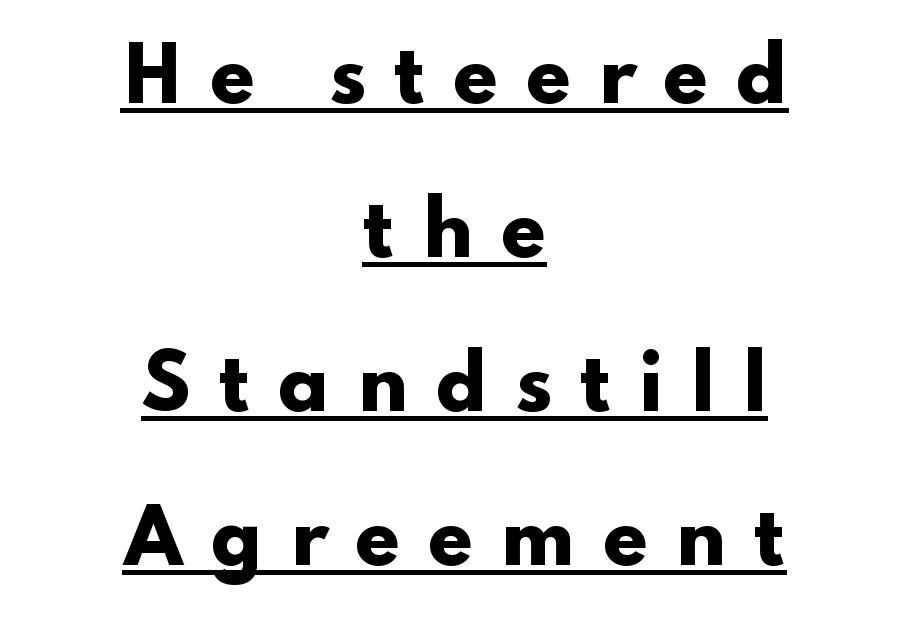
The rendering uses the underline text-decoration. The characters display no serif detailing; their extremities are plain. These lines are rendered in a variable-pitch font. Is the letter spacing exaggerated? Yes — the characters are pushed far apart.
